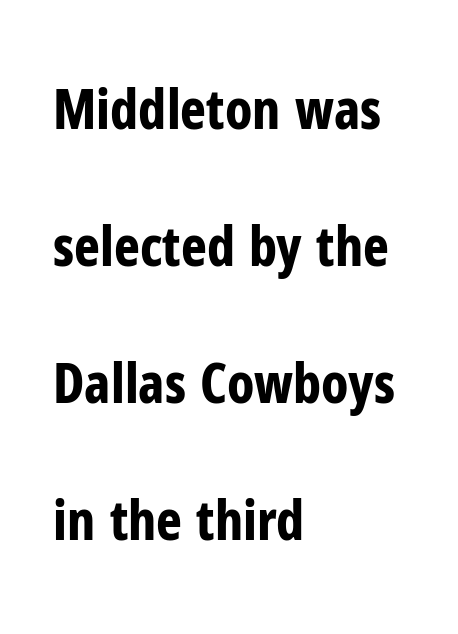
Q: Is the text bold? A: Yes.
Q: Is the text italic (slanted)? A: No, it is upright.
Q: Is the typeface a serif or a sans-serif typeface? A: Sans-serif.
Q: Is the text underlined? A: No.
Q: How is the paragraph aligned? A: Left-aligned.
Q: Is the spacing between letters normal or unusually wide? A: Normal.
Q: Is the spacing between lines tight, normal or loose? A: Loose.
Q: Width (condensed, normal, or wide)? A: Condensed.
Q: Stroke contrast? A: Low.
Q: x-height? A: Medium.
Q: Monospaced? A: No.
